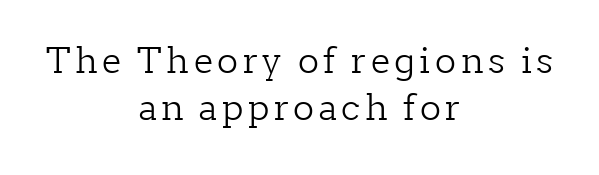
{"serif": "yes", "italic": "no", "bold": "no", "weight": "light", "width": "normal", "stroke_contrast": "low", "x_height": "medium", "monospaced": "no", "underline": "no", "align": "center", "line_spacing": "normal", "line_spacing_ratio": 1.35, "glyph_px": 35}
